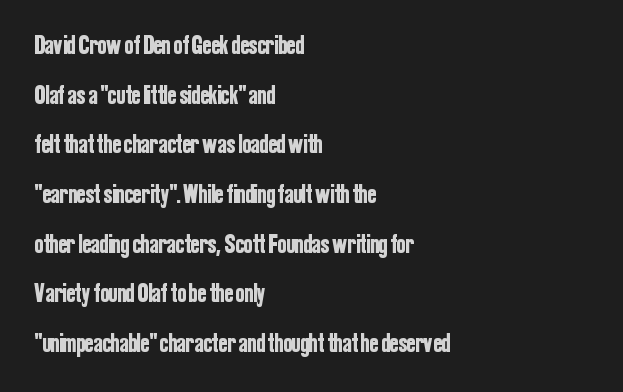
{"italic": "no", "underline": "no", "align": "left", "line_spacing": "loose", "line_spacing_ratio": 1.91, "letter_spacing": "normal", "letter_spacing_em": 0.0, "glyph_px": 26}
